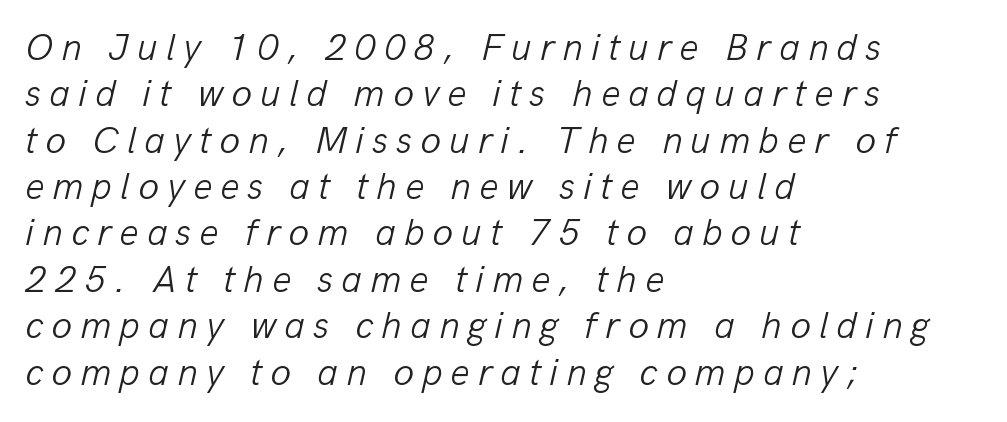
The image shows 38 px light type, italic (leaning right); set left-aligned, line spacing 1.22x, unusually wide letter spacing (+0.21 em), not underlined; low stroke contrast and a medium x-height.
